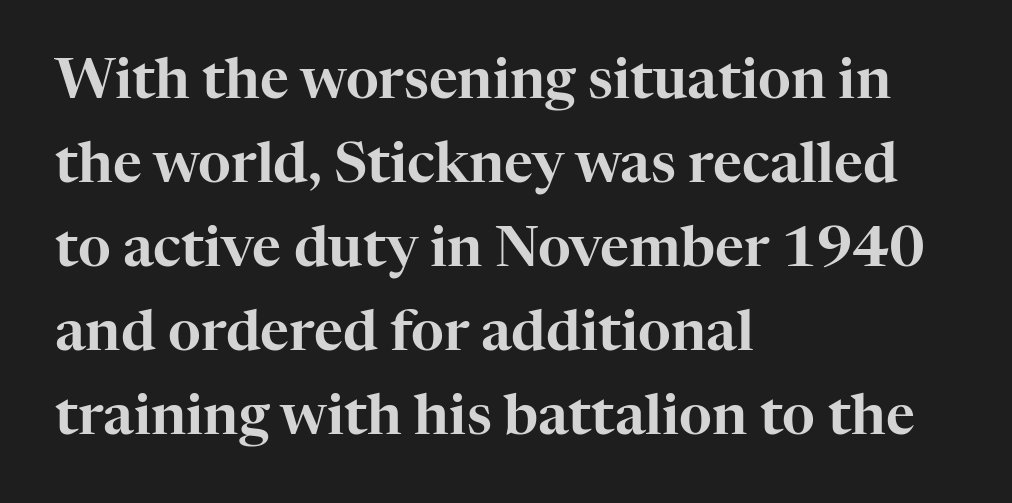
Q: Is the text italic (slanted)? A: No, it is upright.
Q: Is the typeface a serif or a sans-serif typeface? A: Serif.
Q: Is the text underlined? A: No.
Q: How is the paragraph aligned? A: Left-aligned.
Q: Is the spacing between letters normal or unusually wide? A: Normal.
Q: Is the spacing between lines tight, normal or loose? A: Normal.
Q: Width (condensed, normal, or wide)? A: Normal.
Q: Stroke contrast? A: High.
Q: x-height? A: Medium.
Q: Monospaced? A: No.
